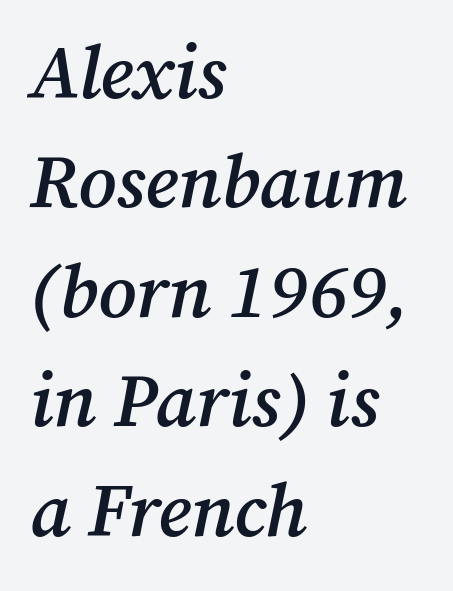
{"serif": "yes", "italic": "yes", "lean": "right", "slant_degrees": 12, "bold": "semi", "weight": "semibold", "width": "normal", "stroke_contrast": "medium", "x_height": "medium", "monospaced": "no", "underline": "no", "align": "left", "line_spacing": "normal", "line_spacing_ratio": 1.46, "letter_spacing": "normal", "letter_spacing_em": 0.0, "glyph_px": 75}
